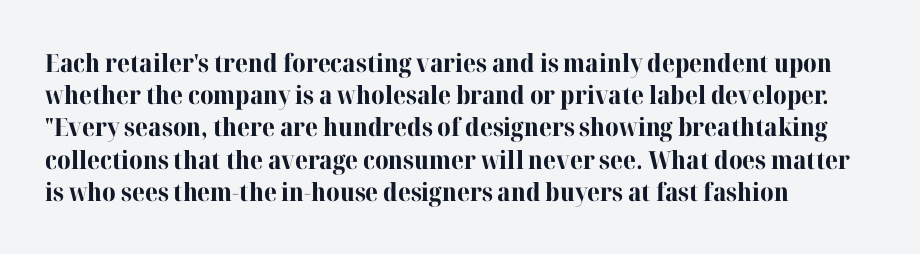
The lines sit at an ordinary, default distance from one another. Italic? Not at all — the glyphs are vertical. This rendering leaves character spacing at its baseline value. A student would call this left alignment; a typographer would say flush left, rag right.
